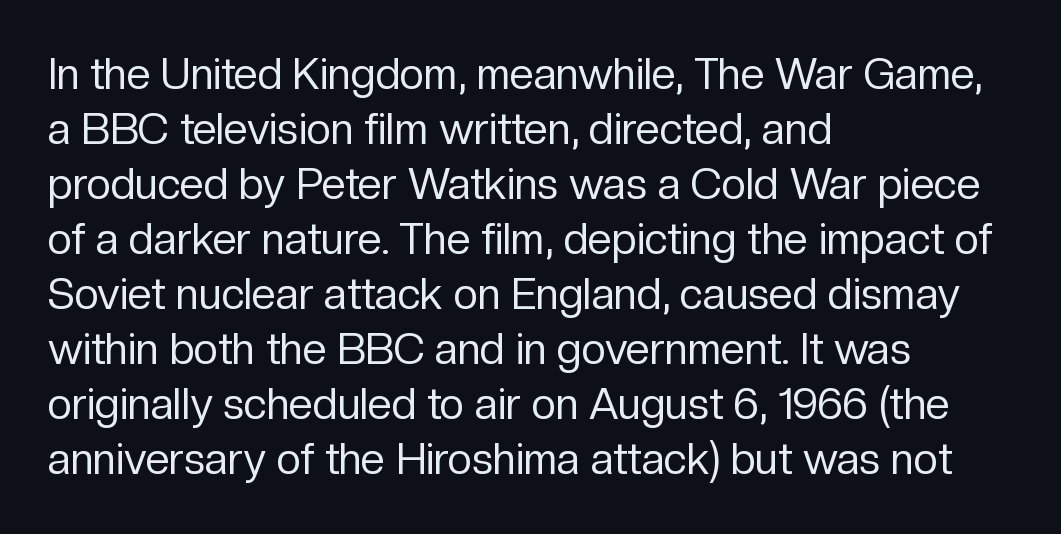
{"serif": "no", "italic": "no", "bold": "no", "weight": "regular", "width": "normal", "stroke_contrast": "low", "x_height": "medium", "monospaced": "no", "underline": "no", "align": "left", "line_spacing": "normal", "line_spacing_ratio": 1.28, "letter_spacing": "normal", "letter_spacing_em": 0.0, "glyph_px": 43}
